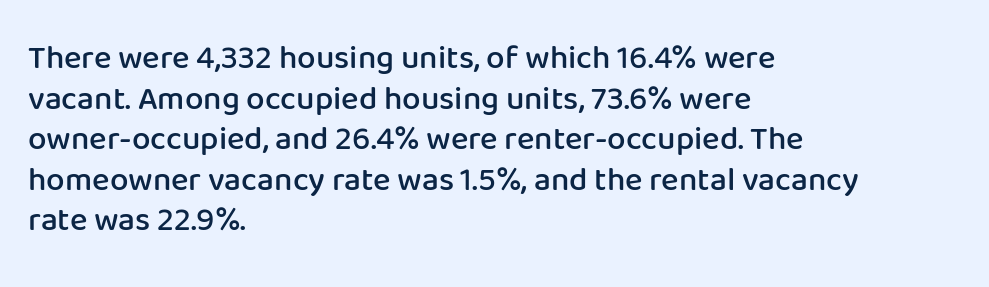
Q: Is the text bold? A: Semi-bold.
Q: Is the text italic (slanted)? A: No, it is upright.
Q: Is the typeface a serif or a sans-serif typeface? A: Sans-serif.
Q: Is the text underlined? A: No.
Q: How is the paragraph aligned? A: Left-aligned.
Q: Is the spacing between letters normal or unusually wide? A: Normal.
Q: Width (condensed, normal, or wide)? A: Normal.
Q: Stroke contrast? A: Low.
Q: x-height? A: Medium.
Q: Monospaced? A: No.
